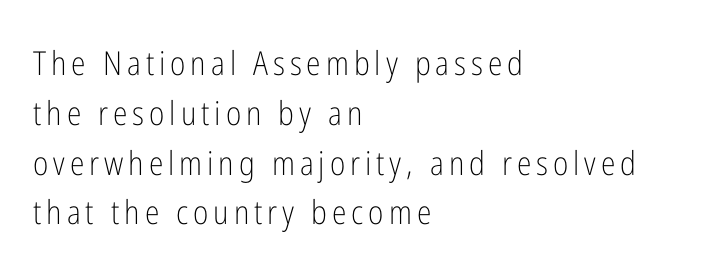
I'd call this a sans setting — the letters go barefoot. Compared with a centered layout, this one pins lines to the left instead. No word sits above an underline. The rendering uses natural spacing where letterforms have individual widths. The strokes are not fattened; the text isn't bold. Posture: upright roman.
